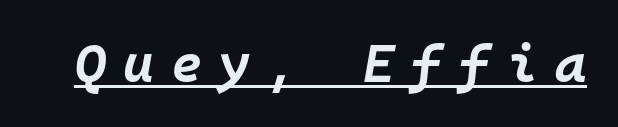
The typesetter has applied underlining to the passage shown. Note the uniform advance width — an 'i' takes as much space as an 'm'. Strokes here are thick enough to call this a true bold. Style check: oblique. Is the letter spacing exaggerated? Yes — the characters are pushed far apart.
